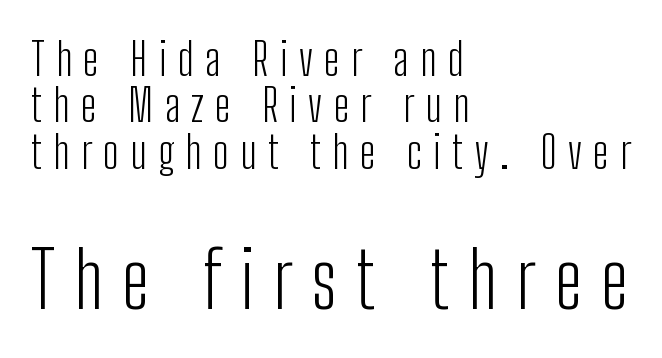
The image shows 78 px light, condensed sans-serif type, upright; set left-aligned, tight line spacing (1.03x), unusually wide letter spacing (+0.25 em), not underlined; the second (bottom) block is 1.73x larger; low stroke contrast and a medium x-height.
